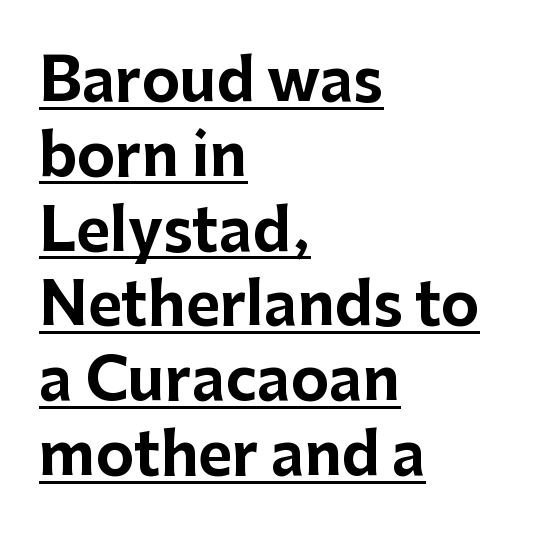
Normally led — the rows are evenly, conventionally spaced. The lettering is marked with a stroke running underneath it. The passage is arranged the way most books set body copy — flush left. No italicization has been applied; the sample stays upright. Nobody touched the tracking dial on this one.
